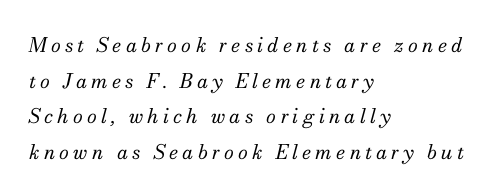
The image shows 20 px text type, italic (leaning right); set left-aligned, line spacing 1.78x, unusually wide letter spacing (+0.21 em), not underlined.
